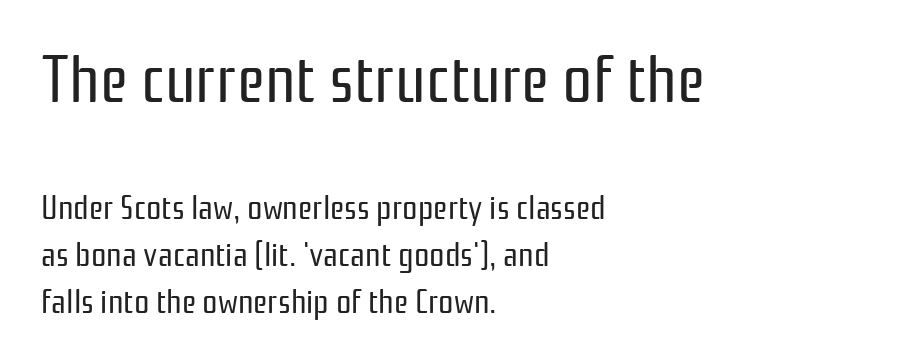
Q: Is the text bold? A: No.
Q: Is the text italic (slanted)? A: No, it is upright.
Q: Is the typeface a serif or a sans-serif typeface? A: Sans-serif.
Q: Is the text underlined? A: No.
Q: How is the paragraph aligned? A: Left-aligned.
Q: Is the spacing between letters normal or unusually wide? A: Normal.
Q: Is the spacing between lines tight, normal or loose? A: Normal.
Q: Which block of text is set in a larger size, the first (top) or the second (bottom)? A: The first (top) one.
Q: Width (condensed, normal, or wide)? A: Condensed.
Q: Stroke contrast? A: Low.
Q: x-height? A: Medium.
Q: Monospaced? A: No.
